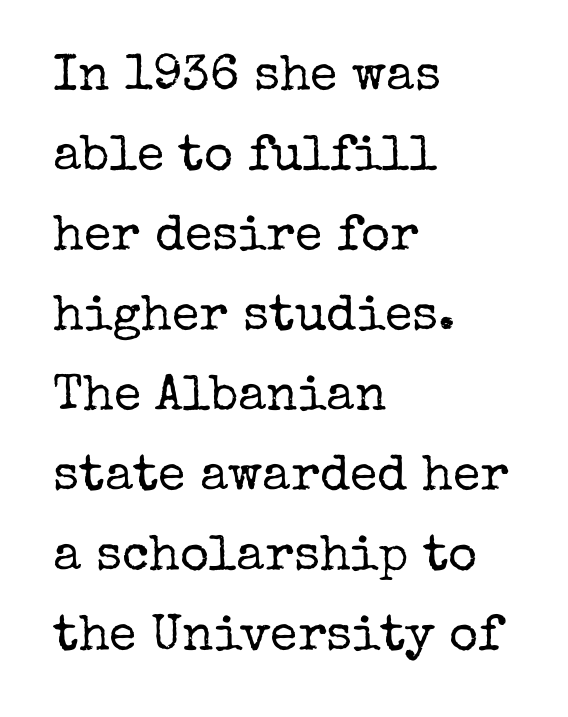
Q: Is the text bold? A: No.
Q: Is the text italic (slanted)? A: No, it is upright.
Q: Is the typeface a serif or a sans-serif typeface? A: Serif.
Q: Is the text underlined? A: No.
Q: How is the paragraph aligned? A: Left-aligned.
Q: Is the spacing between letters normal or unusually wide? A: Normal.
Q: Is the spacing between lines tight, normal or loose? A: Normal.
Q: Width (condensed, normal, or wide)? A: Normal.
Q: Stroke contrast? A: Low.
Q: x-height? A: Medium.
Q: Monospaced? A: No.
